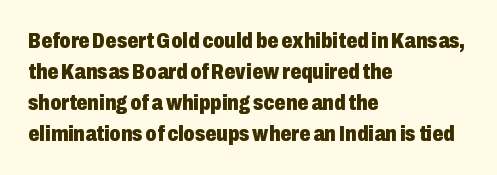
The image shows 22 px bold type, upright; set left-aligned, normal line spacing (1.41x), normal letter spacing, not underlined.
